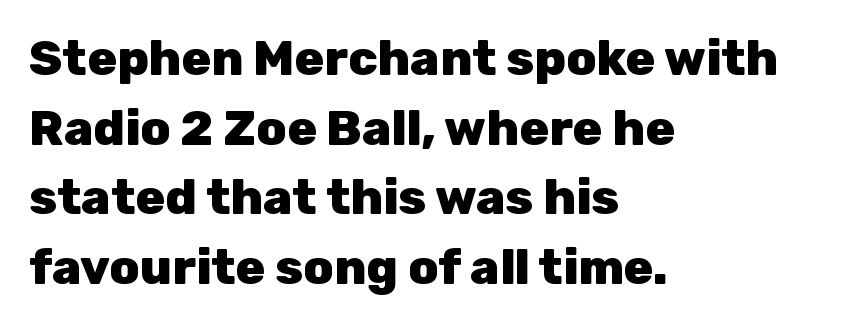
{"serif": "no", "italic": "no", "bold": "yes", "weight": "heavy", "width": "normal", "stroke_contrast": "low", "x_height": "medium", "monospaced": "no", "underline": "no", "align": "left", "line_spacing": "normal", "line_spacing_ratio": 1.42, "letter_spacing": "normal", "letter_spacing_em": 0.0, "glyph_px": 49}
